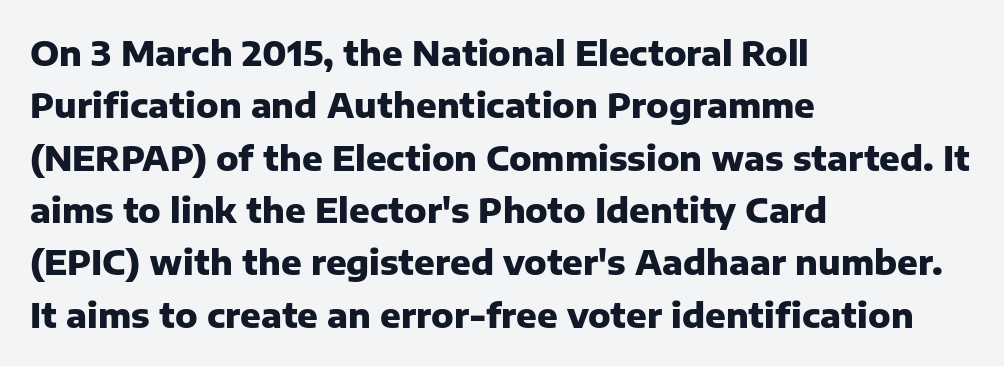
{"serif": "no", "italic": "no", "bold": "yes", "weight": "heavy", "width": "normal", "stroke_contrast": "low", "x_height": "medium", "monospaced": "no", "underline": "no", "align": "left", "line_spacing": "normal", "line_spacing_ratio": 1.54, "letter_spacing": "normal", "letter_spacing_em": 0.0, "glyph_px": 34}
